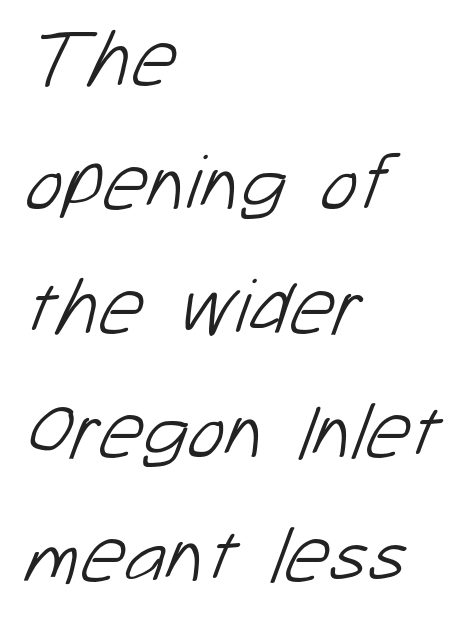
Regarding serifs, this sample does without them. Compared with typical body copy, the letter spacing here is the same. Quick note: interline space is typical. Here the designer chose a conventional face with non-uniform glyph widths.
